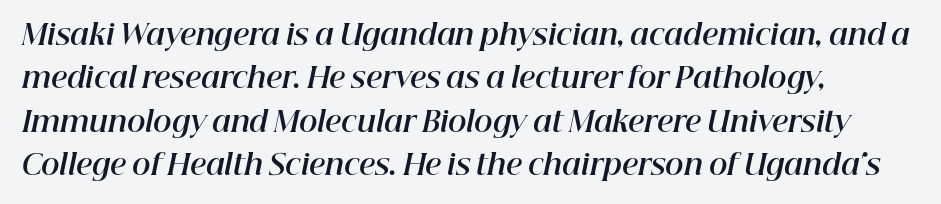
The image shows 28 px bold type, italic (leaning right); set left-aligned, normal line spacing (1.55x), normal letter spacing, not underlined; high stroke contrast and a medium x-height.
